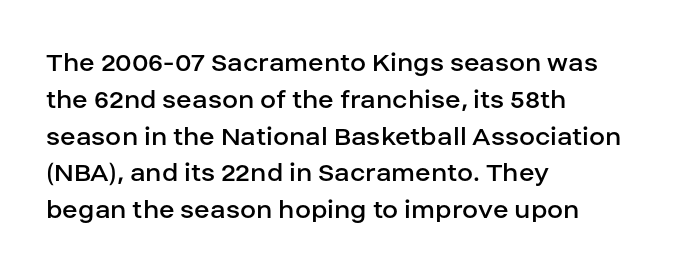
The image shows 29 px regular-weight sans-serif type, upright; set left-aligned, normal line spacing (1.27x), normal letter spacing, not underlined; low stroke contrast and a large x-height.
